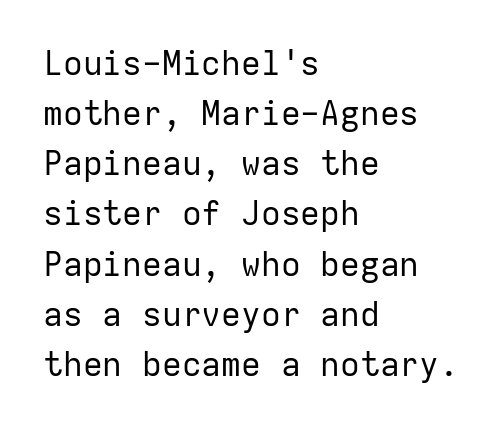
Q: Is the text bold? A: No.
Q: Is the text italic (slanted)? A: No, it is upright.
Q: Is the typeface a serif or a sans-serif typeface? A: Sans-serif.
Q: Is the text underlined? A: No.
Q: How is the paragraph aligned? A: Left-aligned.
Q: Is the spacing between letters normal or unusually wide? A: Normal.
Q: Is the spacing between lines tight, normal or loose? A: Normal.
Q: Width (condensed, normal, or wide)? A: Normal.
Q: Stroke contrast? A: Low.
Q: x-height? A: Medium.
Q: Monospaced? A: Yes.
